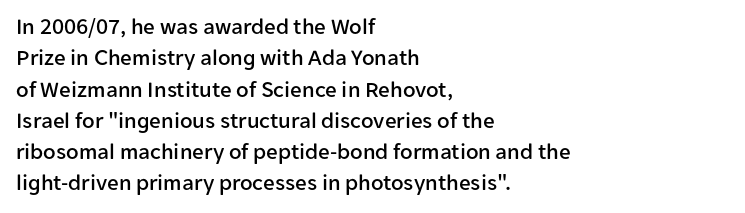
{"italic": "no", "underline": "no", "align": "left", "line_spacing": "normal", "line_spacing_ratio": 1.36, "letter_spacing": "normal", "letter_spacing_em": 0.0, "glyph_px": 23}
